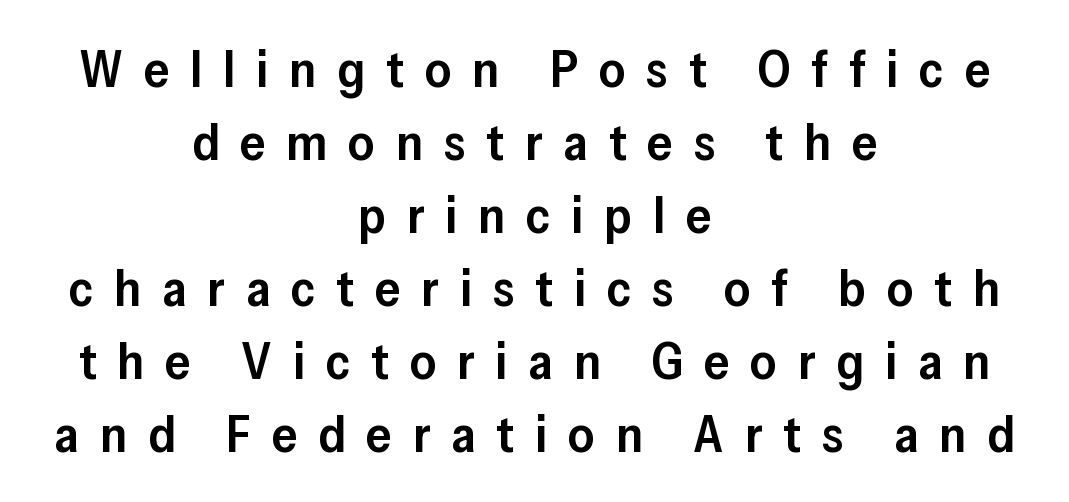
Q: Is the text bold? A: Semi-bold.
Q: Is the text italic (slanted)? A: No, it is upright.
Q: Is the typeface a serif or a sans-serif typeface? A: Sans-serif.
Q: Is the text underlined? A: No.
Q: How is the paragraph aligned? A: Centered.
Q: Is the spacing between letters normal or unusually wide? A: Unusually wide.
Q: Is the spacing between lines tight, normal or loose? A: Normal.
Q: Width (condensed, normal, or wide)? A: Normal.
Q: Stroke contrast? A: Low.
Q: x-height? A: Medium.
Q: Monospaced? A: No.
